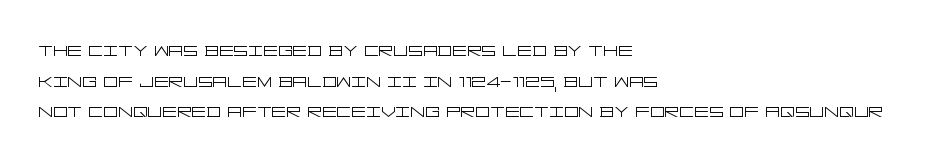
{"italic": "no", "bold": "no", "underline": "no", "align": "left", "line_spacing": "normal", "line_spacing_ratio": 1.33, "letter_spacing": "normal", "letter_spacing_em": 0.0, "glyph_px": 23}
